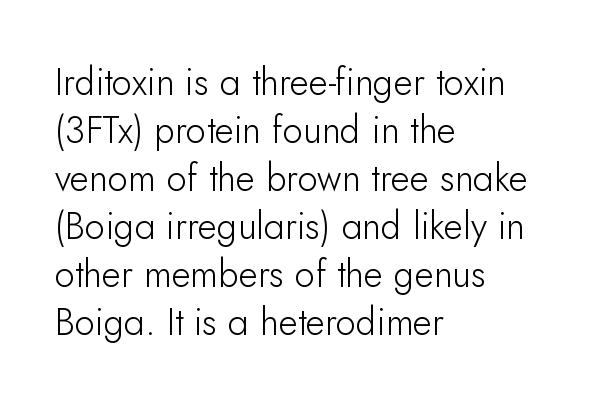
{"serif": "no", "italic": "no", "bold": "no", "weight": "light", "width": "normal", "stroke_contrast": "low", "x_height": "small", "monospaced": "no", "underline": "no", "align": "left", "line_spacing": "normal", "line_spacing_ratio": 1.3, "letter_spacing": "normal", "letter_spacing_em": 0.0, "glyph_px": 37}
